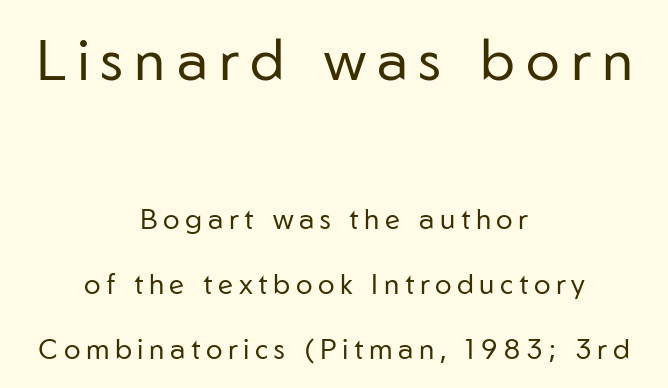
The image shows 57 px regular-weight sans-serif type, upright; set centered, loose line spacing (2.32x), unusually wide letter spacing (+0.2 em), not underlined; the first (top) block is 2.04x larger; low stroke contrast and a medium x-height.
